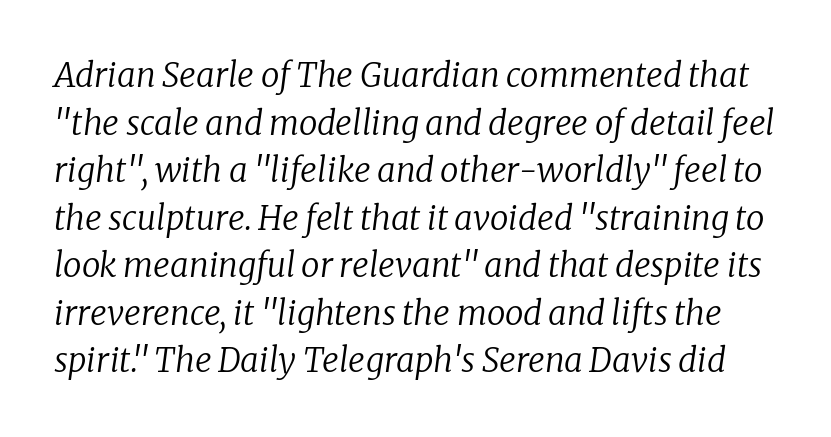
I'd call this a serif setting — the letters wear small feet. Regular leading. Is the type slanted? Yes — the strokes lean at a clear angle. Each row of text sits above clean, open space. Note the varied advance widths — an 'i' is clearly narrower than an 'm'. Weight: in the light-to-regular range.
